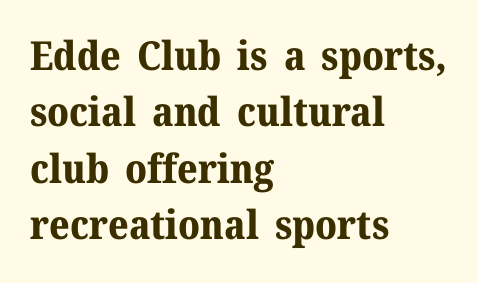
Q: Is the text bold? A: Yes.
Q: Is the text italic (slanted)? A: No, it is upright.
Q: Is the typeface a serif or a sans-serif typeface? A: Serif.
Q: Is the text underlined? A: No.
Q: How is the paragraph aligned? A: Left-aligned.
Q: Is the spacing between letters normal or unusually wide? A: Normal.
Q: Is the spacing between lines tight, normal or loose? A: Normal.
Q: Width (condensed, normal, or wide)? A: Normal.
Q: Stroke contrast? A: Medium.
Q: x-height? A: Medium.
Q: Monospaced? A: No.
